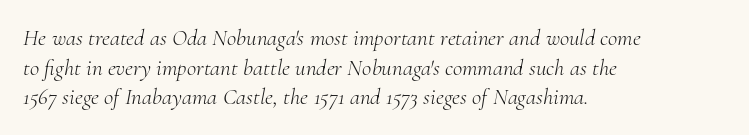
The image shows 23 px text type, italic (leaning right); set left-aligned, normal line spacing (1.29x), normal letter spacing, not underlined.
